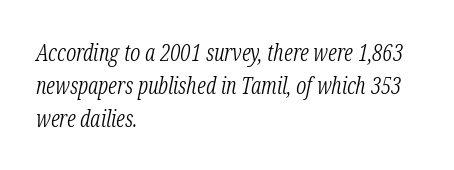
Q: Is the text bold? A: No.
Q: Is the text italic (slanted)? A: Yes, it leans right by about 12 degrees.
Q: Is the text underlined? A: No.
Q: How is the paragraph aligned? A: Left-aligned.
Q: Is the spacing between letters normal or unusually wide? A: Normal.
Q: Is the spacing between lines tight, normal or loose? A: Normal.
